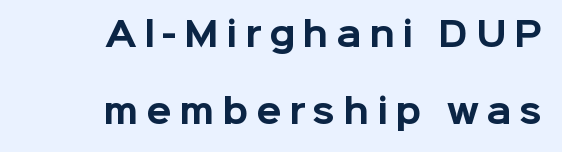
The image shows 33 px bold sans-serif type, upright; set right-aligned, loose line spacing (2.34x), unusually wide letter spacing (+0.23 em), not underlined; low stroke contrast and a medium x-height.
